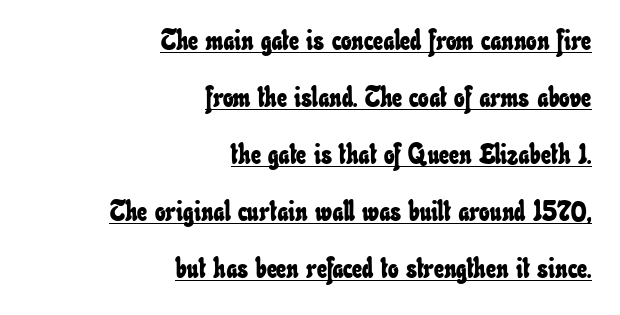
The image shows 28 px condensed type; set right-aligned, loose line spacing (2.04x), normal letter spacing, underlined; low stroke contrast and a small x-height.
